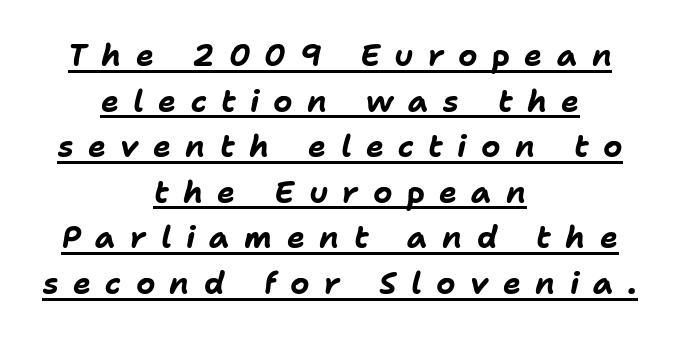
{"italic": "yes", "lean": "right", "slant_degrees": 11, "bold": "yes", "weight": "bold", "width": "normal", "stroke_contrast": "low", "x_height": "medium", "monospaced": "no", "underline": "yes", "align": "center", "line_spacing": "normal", "line_spacing_ratio": 1.52, "letter_spacing": "wide", "letter_spacing_em": 0.48, "glyph_px": 30}
